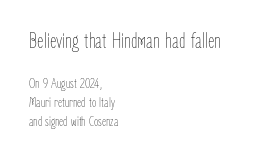
The image shows 22 px text type, upright; set left-aligned, normal line spacing (1.34x), normal letter spacing, not underlined; the first (top) block is 1.57x larger.
